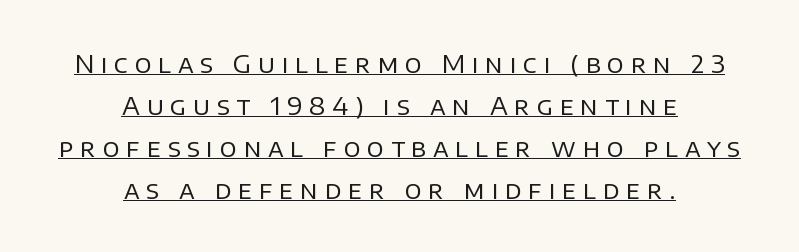
{"italic": "no", "bold": "no", "underline": "yes", "align": "center", "line_spacing": "normal", "line_spacing_ratio": 1.68, "letter_spacing": "wide", "letter_spacing_em": 0.27, "glyph_px": 25}
